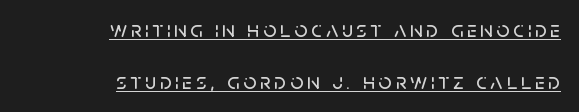
{"italic": "no", "underline": "yes", "align": "right", "line_spacing": "loose", "line_spacing_ratio": 2.25, "glyph_px": 23}
